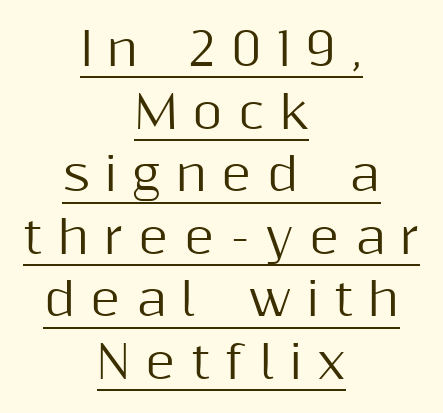
The image shows 46 px sans-serif type, upright; set centered, normal line spacing (1.36x), unusually wide letter spacing (+0.33 em), underlined; medium stroke contrast and a medium x-height.
